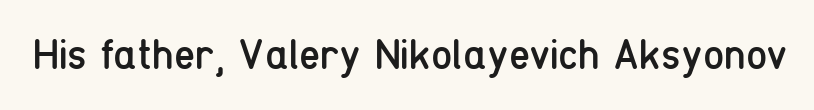
There is no visible air inserted between adjacent glyphs. The face used here is proportionally spaced, like ordinary book or web type. Descenders are the only things crossing below the line. Is this a sans? Yes — the strokes have no serifs. These lines were composed using upright roman letters. Nothing heavy about these letters — not bold at all.
